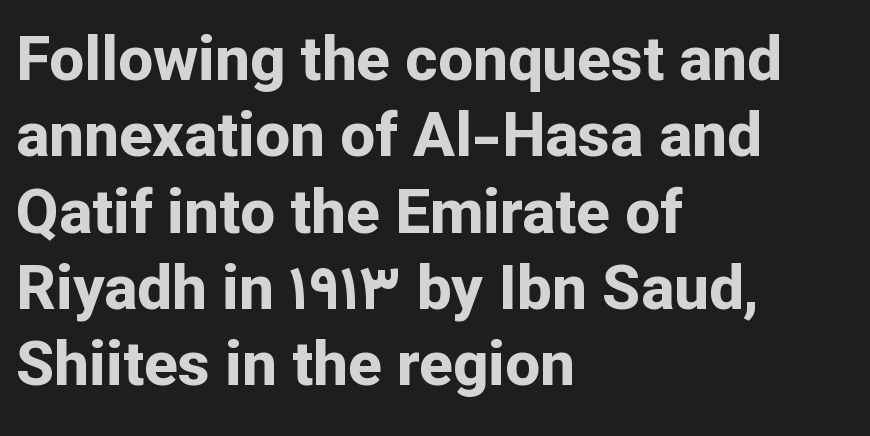
These lines are rendered in a variable-pitch font. Glance below the letters and you will spot only blank space. Is the block centered? No — it sits flush against the left margin. Summary of weight: heavy, a full bold.
